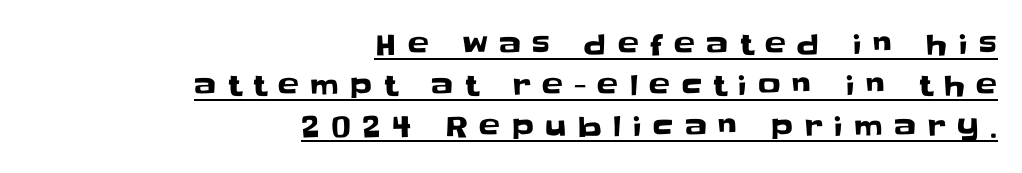
The image shows 28 px sans-serif type, upright; set right-aligned, normal line spacing (1.47x), unusually wide letter spacing (+0.41 em), underlined; low stroke contrast and a large x-height.
